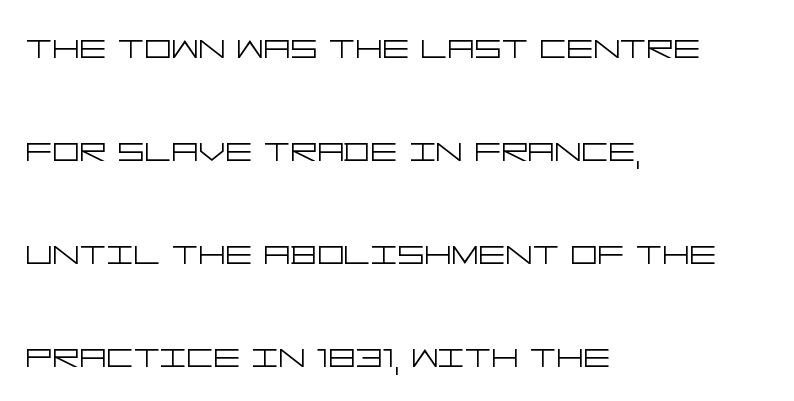
Nothing heavy about these letters — not bold at all. The type family on display is of the sans-serif kind. Unmarked baselines from the first word to the last. Leading: increased. Short note: letters normally spaced. This sample is left-justified, so line endings fall wherever the words run out.
